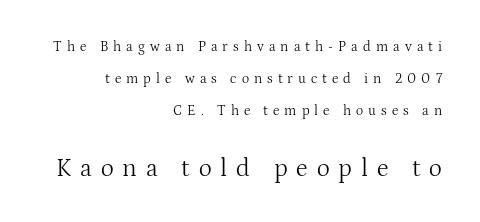
Q: Is the text bold? A: No.
Q: Is the text italic (slanted)? A: No, it is upright.
Q: Is the text underlined? A: No.
Q: How is the paragraph aligned? A: Right-aligned.
Q: Is the spacing between letters normal or unusually wide? A: Unusually wide.
Q: Is the spacing between lines tight, normal or loose? A: Loose.
Q: Which block of text is set in a larger size, the first (top) or the second (bottom)? A: The second (bottom) one.
